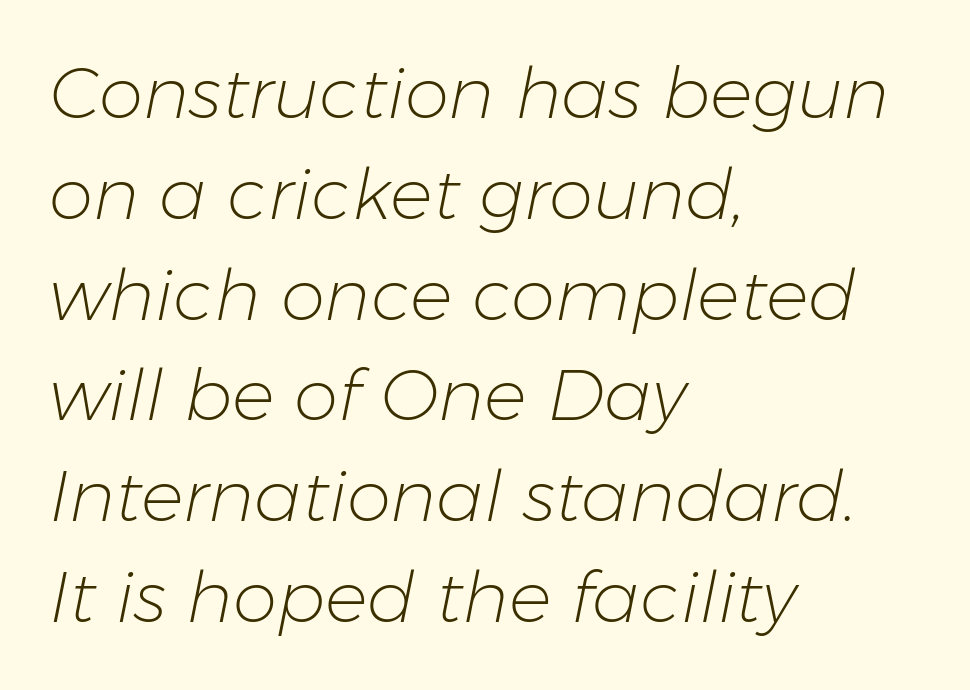
Q: Is the text bold? A: No.
Q: Is the text italic (slanted)? A: Yes, it leans right by about 11 degrees.
Q: Is the text underlined? A: No.
Q: How is the paragraph aligned? A: Left-aligned.
Q: Is the spacing between letters normal or unusually wide? A: Normal.
Q: Is the spacing between lines tight, normal or loose? A: Normal.
Q: Width (condensed, normal, or wide)? A: Normal.
Q: Stroke contrast? A: Low.
Q: x-height? A: Medium.
Q: Monospaced? A: No.
